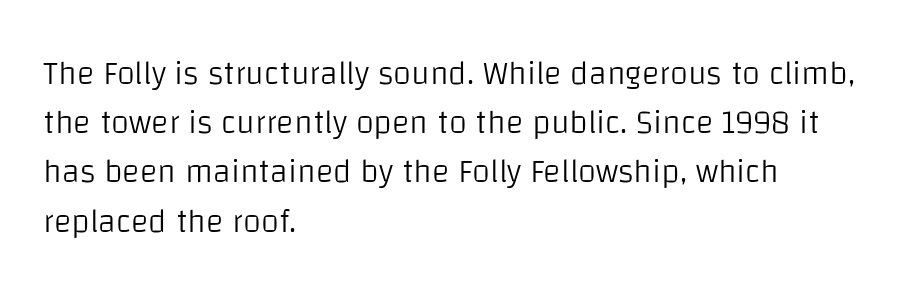
{"serif": "no", "italic": "no", "bold": "no", "weight": "light", "width": "normal", "stroke_contrast": "low", "x_height": "large", "monospaced": "no", "underline": "no", "align": "left", "line_spacing": "normal", "line_spacing_ratio": 1.49, "letter_spacing": "normal", "letter_spacing_em": 0.0, "glyph_px": 33}
